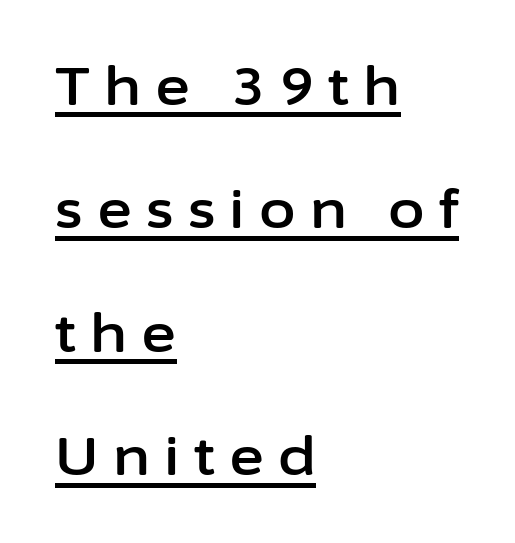
Q: Is the text italic (slanted)? A: No, it is upright.
Q: Is the typeface a serif or a sans-serif typeface? A: Sans-serif.
Q: Is the text underlined? A: Yes.
Q: How is the paragraph aligned? A: Left-aligned.
Q: Is the spacing between letters normal or unusually wide? A: Unusually wide.
Q: Is the spacing between lines tight, normal or loose? A: Loose.
Q: Width (condensed, normal, or wide)? A: Normal.
Q: Stroke contrast? A: Low.
Q: x-height? A: Medium.
Q: Monospaced? A: No.
